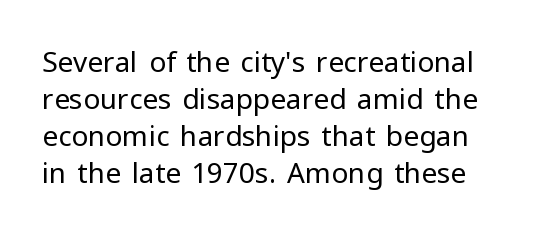
The image shows 28 px regular-weight sans-serif type, upright; set normal line spacing (1.32x), normal letter spacing, not underlined; low stroke contrast and a medium x-height.
